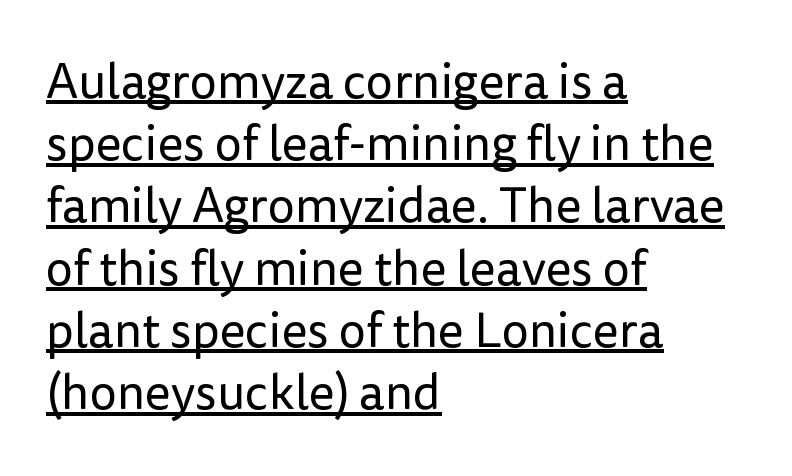
{"serif": "no", "italic": "no", "bold": "no", "weight": "regular", "width": "normal", "stroke_contrast": "low", "x_height": "medium", "monospaced": "no", "underline": "yes", "align": "left", "line_spacing": "normal", "line_spacing_ratio": 1.27, "letter_spacing": "normal", "letter_spacing_em": 0.0, "glyph_px": 49}
